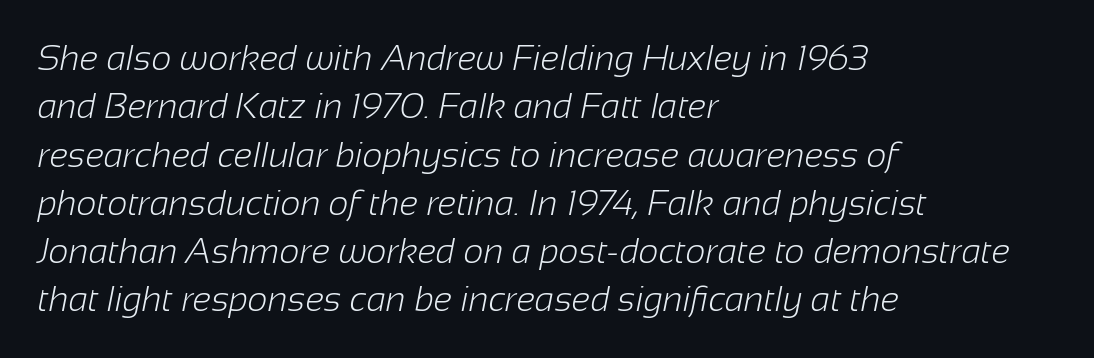
The image shows 35 px light sans-serif type; set left-aligned, normal line spacing (1.38x), normal letter spacing, not underlined; low stroke contrast and a medium x-height.
